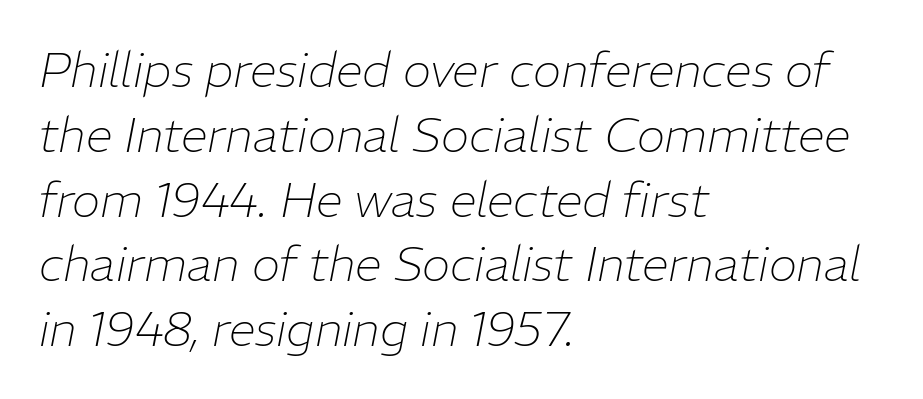
Type without underlining. Is this a heavy cut? Hardly; it is regular or lighter. Looks like regular typesetting: each glyph gets only the width it needs. Each line starts at the same left margin while the right side varies. How are the letters spaced? Ordinarily, with no added tracking. This sample keeps an unexceptional amount of space between lines.
